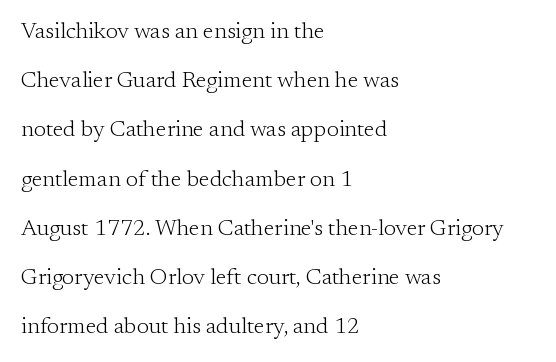
{"italic": "no", "bold": "no", "underline": "no", "align": "left", "line_spacing": "loose", "line_spacing_ratio": 2.14, "letter_spacing": "normal", "letter_spacing_em": 0.0, "glyph_px": 23}
